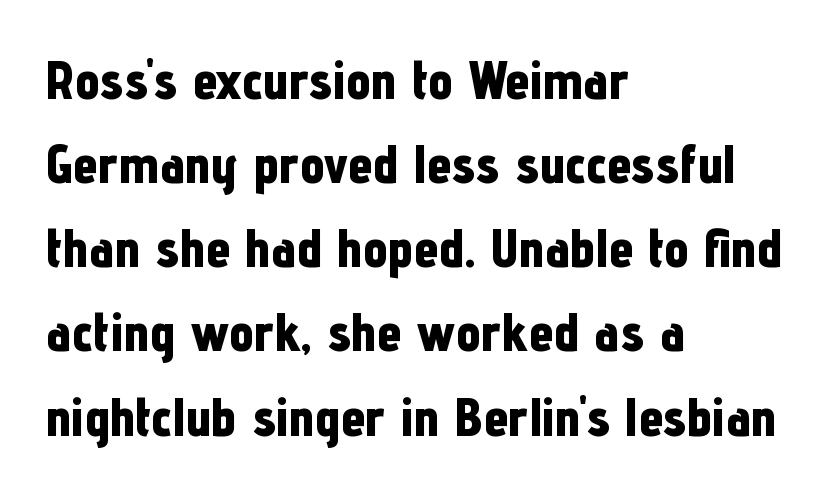
The image shows 55 px bold, condensed sans-serif type, upright; set left-aligned, normal line spacing (1.53x), normal letter spacing, not underlined; low stroke contrast and a medium x-height.
